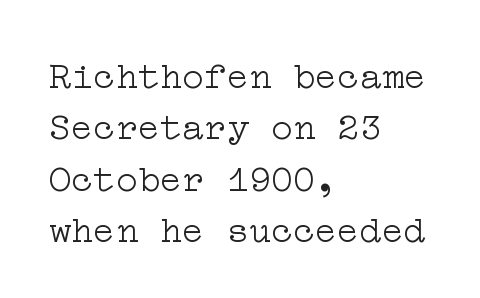
The image shows 37 px light, wide serif type, upright; set left-aligned, normal line spacing (1.39x), normal letter spacing, not underlined; low stroke contrast and a medium x-height.
